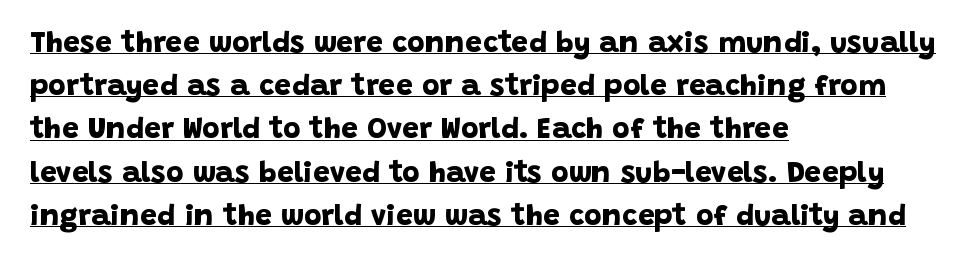
The image shows 30 px bold sans-serif type; set left-aligned, normal line spacing (1.44x), normal letter spacing, underlined; low stroke contrast and a large x-height.
